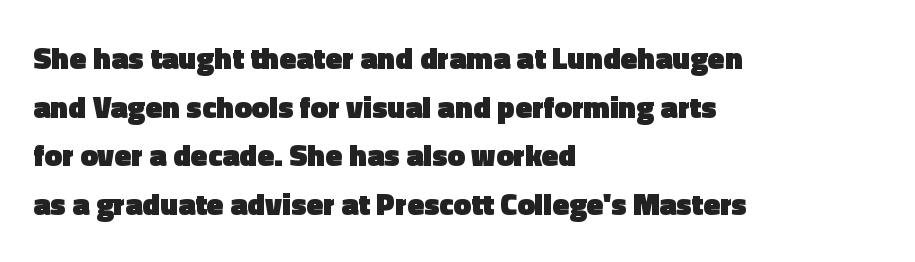
Q: Is the text bold? A: Yes.
Q: Is the text italic (slanted)? A: No, it is upright.
Q: Is the typeface a serif or a sans-serif typeface? A: Sans-serif.
Q: Is the text underlined? A: No.
Q: How is the paragraph aligned? A: Left-aligned.
Q: Is the spacing between letters normal or unusually wide? A: Normal.
Q: Is the spacing between lines tight, normal or loose? A: Normal.
Q: Width (condensed, normal, or wide)? A: Normal.
Q: x-height? A: Medium.
Q: Monospaced? A: No.
